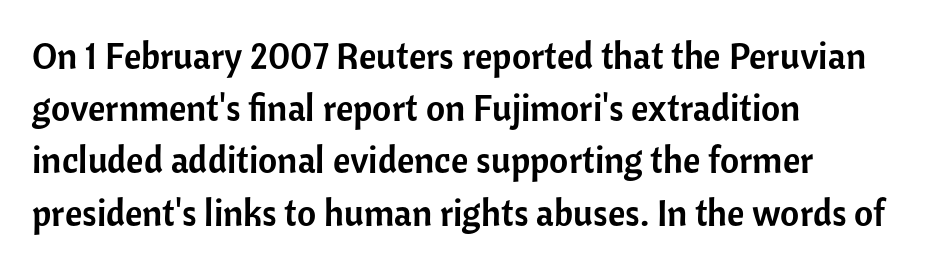
The letters advance in unequal steps, a hallmark of proportional type. Letterform terminals end flat and unadorned throughout the passage. Underlining? Definitely not there. This sample uses an upright cut, with every glyph sitting square on the baseline. Characters follow at the spacing the type designer built in.
